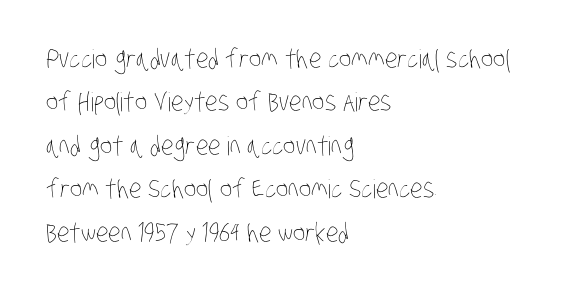
The image shows 26 px text type; set left-aligned, normal line spacing (1.67x), normal letter spacing, not underlined.
